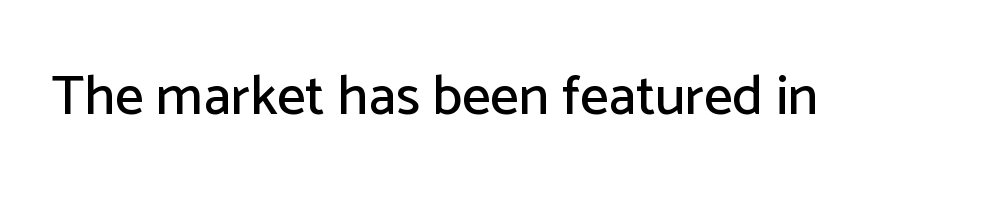
Q: Is the text italic (slanted)? A: No, it is upright.
Q: Is the typeface a serif or a sans-serif typeface? A: Sans-serif.
Q: Is the text underlined? A: No.
Q: Is the spacing between letters normal or unusually wide? A: Normal.
Q: Width (condensed, normal, or wide)? A: Normal.
Q: Stroke contrast? A: Low.
Q: x-height? A: Medium.
Q: Monospaced? A: No.
